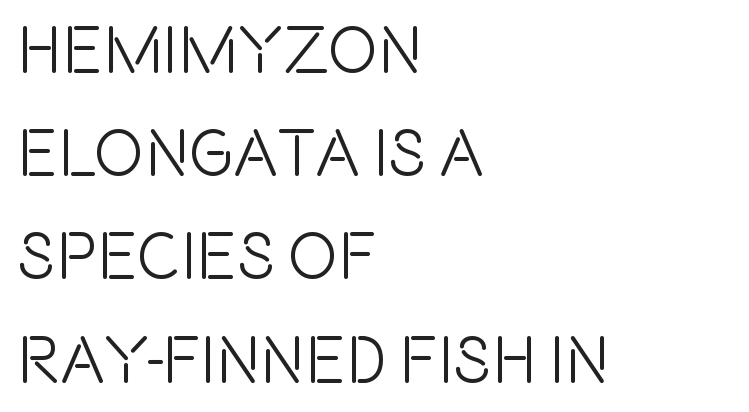
There is no visible air inserted between adjacent glyphs. Italic? Not at all — the glyphs are vertical. Is there much room between lines? A standard amount, neither cramped nor airy. These lines are composed in type without serifs.
